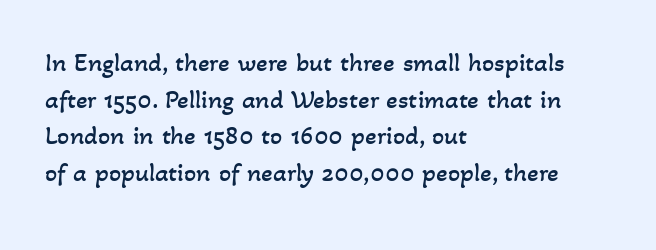
Q: Is the text bold? A: No.
Q: Is the text underlined? A: No.
Q: How is the paragraph aligned? A: Left-aligned.
Q: Is the spacing between letters normal or unusually wide? A: Normal.
Q: Is the spacing between lines tight, normal or loose? A: Normal.
